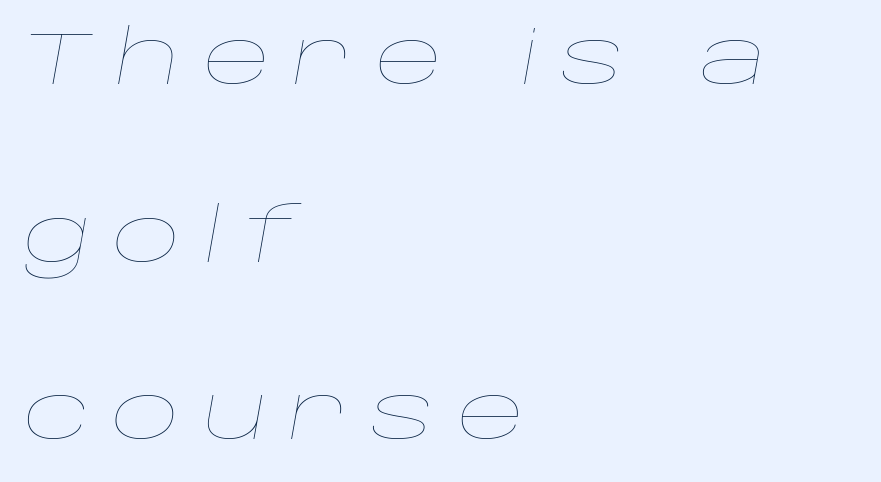
Teacher's note: observe the even left margin — that is flush-left alignment. Here the glyphs are tracked loosely, breaking word shapes into spaced letters. This is not heavy type; no bold has been used. Here the designer chose a conventional face with non-uniform glyph widths.
